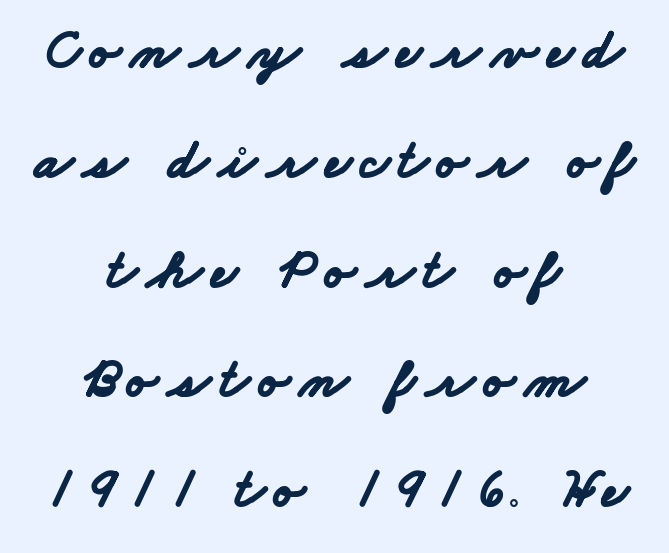
The image shows 56 px bold, wide sans-serif type; set centered, loose line spacing (1.96x), not underlined; low stroke contrast and a small x-height.
